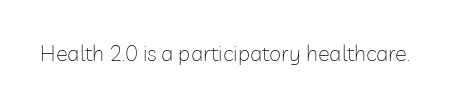
The image shows 22 px text type, upright; set normal letter spacing, not underlined.
